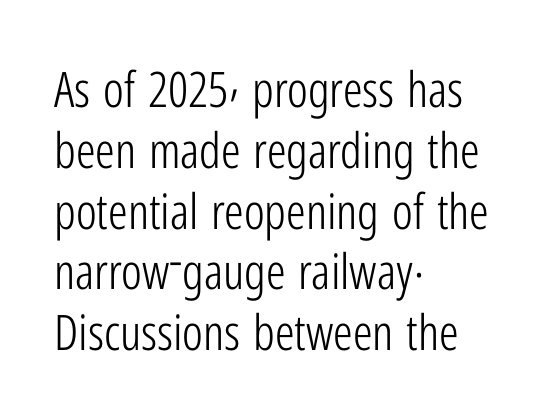
Q: Is the text bold? A: No.
Q: Is the text italic (slanted)? A: No, it is upright.
Q: Is the typeface a serif or a sans-serif typeface? A: Sans-serif.
Q: Is the text underlined? A: No.
Q: How is the paragraph aligned? A: Left-aligned.
Q: Is the spacing between letters normal or unusually wide? A: Normal.
Q: Width (condensed, normal, or wide)? A: Condensed.
Q: Stroke contrast? A: Low.
Q: x-height? A: Medium.
Q: Monospaced? A: No.
